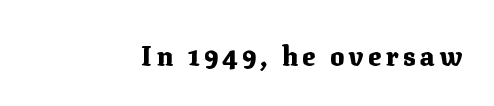
The image shows 27 px bold type, upright; set right-aligned, not underlined.
